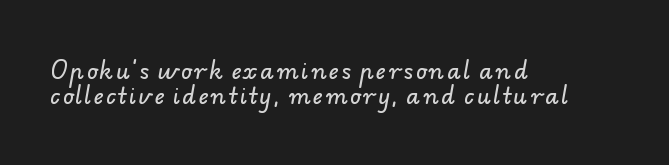
Q: Is the text underlined? A: No.
Q: How is the paragraph aligned? A: Left-aligned.
Q: Is the spacing between lines tight, normal or loose? A: Tight.
